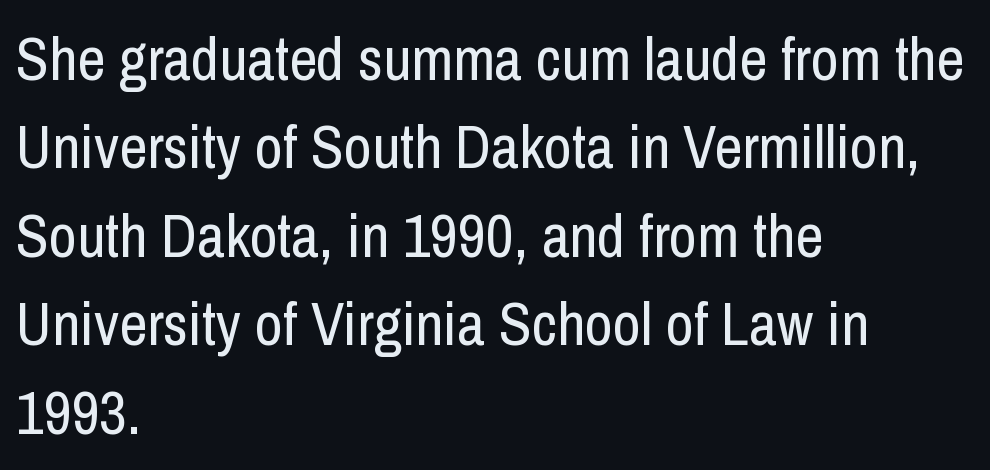
{"serif": "no", "italic": "no", "bold": "no", "weight": "regular", "width": "condensed", "stroke_contrast": "low", "x_height": "medium", "monospaced": "no", "underline": "no", "align": "left", "line_spacing": "normal", "line_spacing_ratio": 1.45, "letter_spacing": "normal", "letter_spacing_em": 0.0, "glyph_px": 61}
